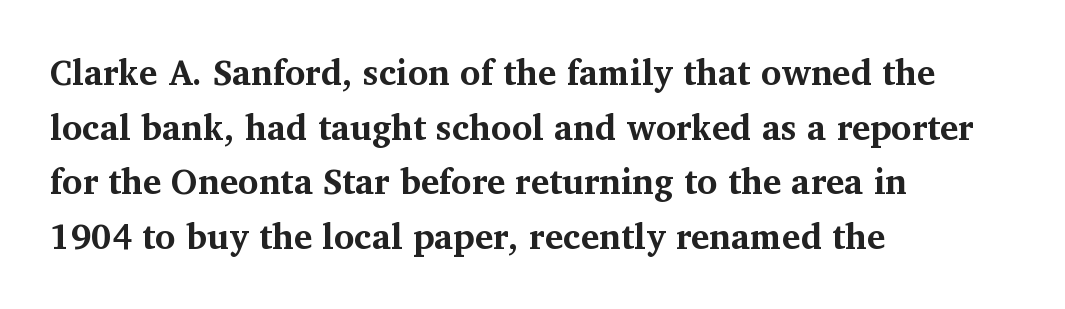
{"serif": "yes", "italic": "no", "bold": "yes", "weight": "bold", "width": "normal", "stroke_contrast": "medium", "x_height": "medium", "monospaced": "no", "underline": "no", "align": "left", "line_spacing": "normal", "line_spacing_ratio": 1.56, "letter_spacing": "normal", "letter_spacing_em": 0.0, "glyph_px": 35}
